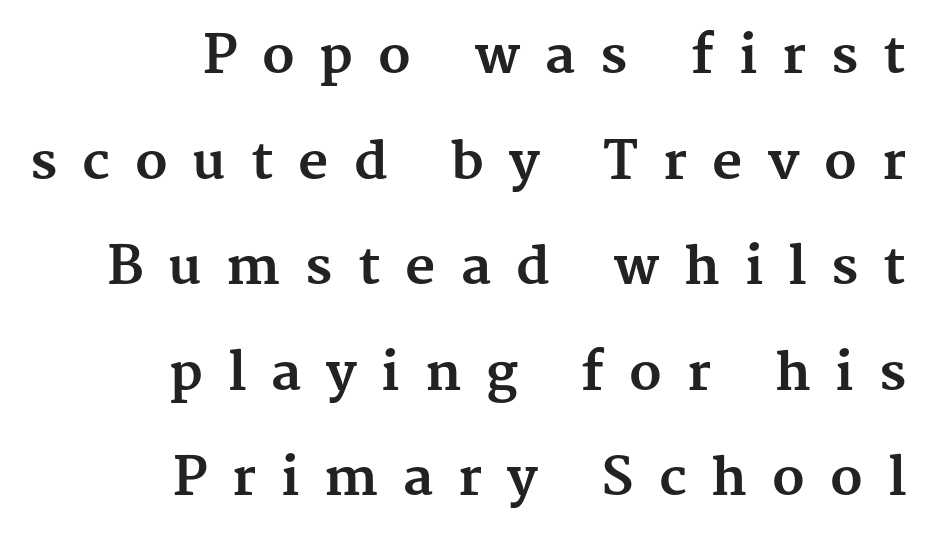
{"serif": "yes", "italic": "no", "bold": "yes", "weight": "bold", "width": "normal", "stroke_contrast": "medium", "x_height": "medium", "monospaced": "no", "underline": "no", "align": "right", "line_spacing": "loose", "line_spacing_ratio": 2.03, "letter_spacing": "wide", "letter_spacing_em": 0.48, "glyph_px": 52}
